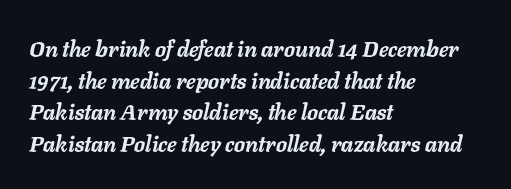
Q: Is the text bold? A: Yes.
Q: Is the text italic (slanted)? A: Yes, it leans right by about 11 degrees.
Q: Is the text underlined? A: No.
Q: How is the paragraph aligned? A: Left-aligned.
Q: Is the spacing between letters normal or unusually wide? A: Normal.
Q: Is the spacing between lines tight, normal or loose? A: Normal.
